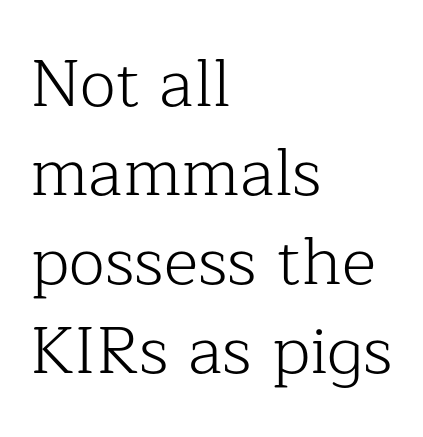
{"serif": "yes", "italic": "no", "bold": "no", "weight": "light", "width": "normal", "stroke_contrast": "low", "x_height": "medium", "monospaced": "no", "underline": "no", "align": "left", "line_spacing": "normal", "line_spacing_ratio": 1.35, "letter_spacing": "normal", "letter_spacing_em": 0.0, "glyph_px": 66}
